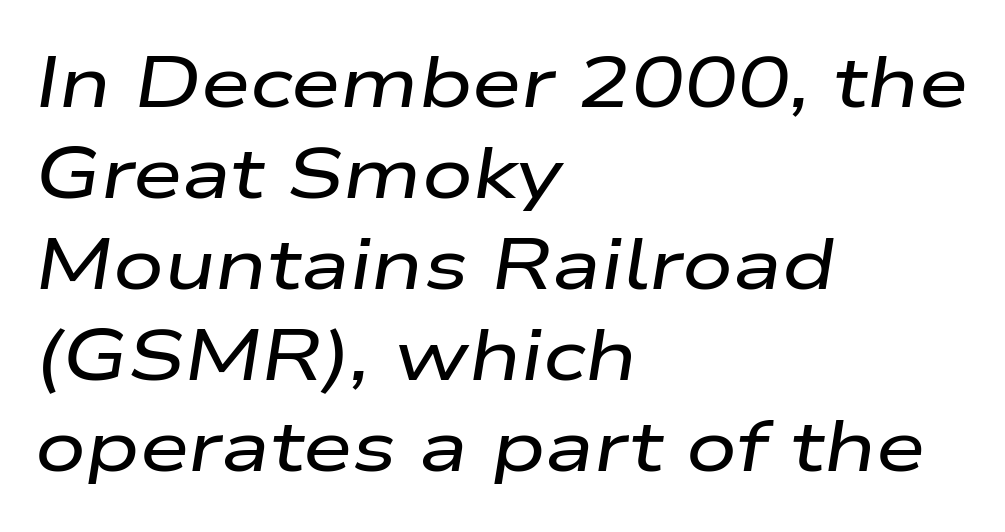
{"italic": "yes", "lean": "right", "slant_degrees": 9, "width": "wide", "stroke_contrast": "low", "x_height": "medium", "monospaced": "no", "underline": "no", "align": "left", "line_spacing": "normal", "line_spacing_ratio": 1.28, "letter_spacing": "normal", "letter_spacing_em": 0.0, "glyph_px": 71}
